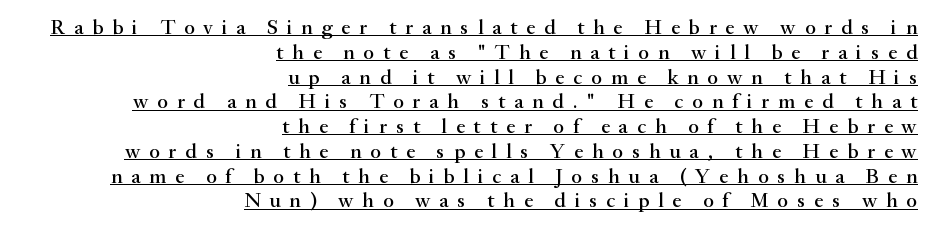
The image shows 21 px text type, upright; set right-aligned, line spacing 1.18x, unusually wide letter spacing (+0.42 em), underlined.
